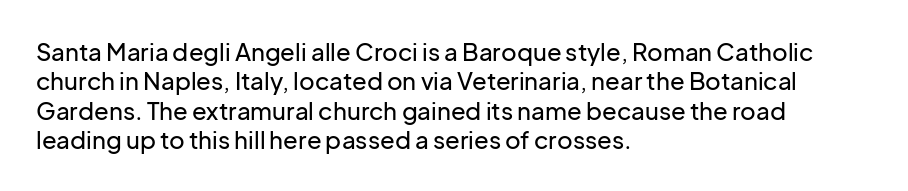
Q: Is the text italic (slanted)? A: No, it is upright.
Q: Is the text underlined? A: No.
Q: How is the paragraph aligned? A: Left-aligned.
Q: Is the spacing between letters normal or unusually wide? A: Normal.
